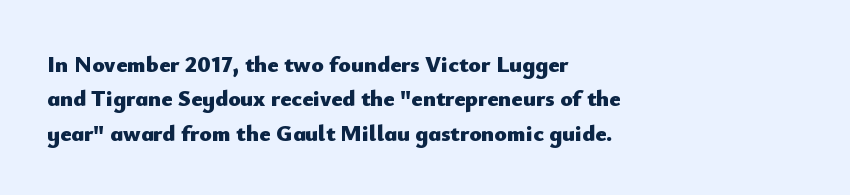
{"italic": "no", "bold": "yes", "underline": "no", "align": "left", "line_spacing": "normal", "line_spacing_ratio": 1.49, "letter_spacing": "normal", "letter_spacing_em": 0.0, "glyph_px": 23}
